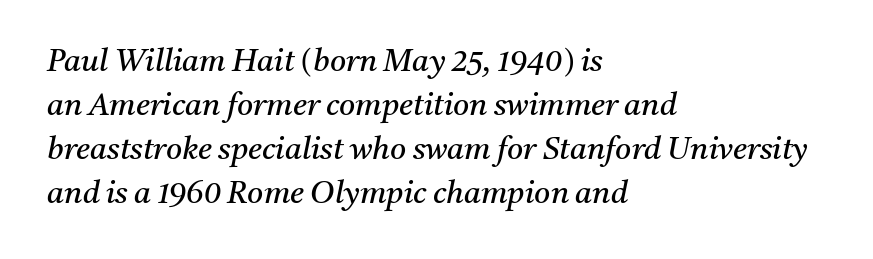
Q: Is the text bold? A: No.
Q: Is the text italic (slanted)? A: Yes, it leans right by about 11 degrees.
Q: Is the typeface a serif or a sans-serif typeface? A: Serif.
Q: Is the text underlined? A: No.
Q: How is the paragraph aligned? A: Left-aligned.
Q: Is the spacing between letters normal or unusually wide? A: Normal.
Q: Is the spacing between lines tight, normal or loose? A: Normal.
Q: Width (condensed, normal, or wide)? A: Normal.
Q: Stroke contrast? A: Medium.
Q: x-height? A: Medium.
Q: Monospaced? A: No.
